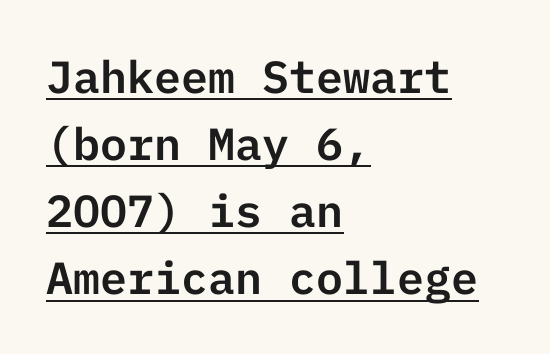
{"serif": "no", "italic": "no", "width": "normal", "stroke_contrast": "low", "x_height": "medium", "underline": "yes", "align": "left", "line_spacing": "normal", "line_spacing_ratio": 1.49, "letter_spacing": "normal", "letter_spacing_em": 0.0, "glyph_px": 45}
